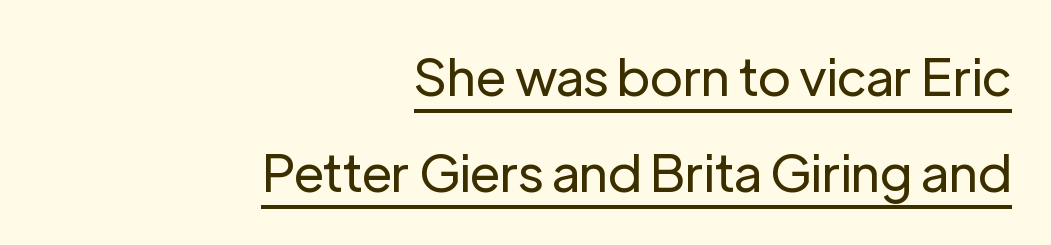
Q: Is the text bold? A: No.
Q: Is the text italic (slanted)? A: No, it is upright.
Q: Is the typeface a serif or a sans-serif typeface? A: Sans-serif.
Q: Is the text underlined? A: Yes.
Q: How is the paragraph aligned? A: Right-aligned.
Q: Is the spacing between letters normal or unusually wide? A: Normal.
Q: Width (condensed, normal, or wide)? A: Normal.
Q: Stroke contrast? A: Low.
Q: x-height? A: Medium.
Q: Monospaced? A: No.
